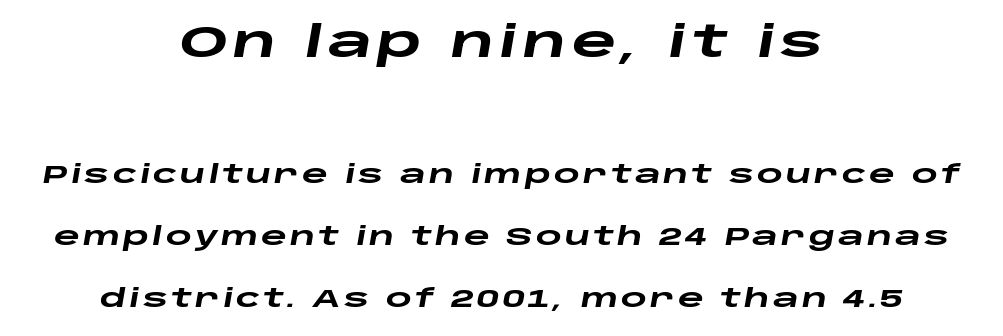
As a designer I'd log this as weight 700, bold. The letters advance in unequal steps, a hallmark of proportional type. Students, observe: this is what heavily led, spacious text looks like. Which of the two is more prominent by size? The first, at the top.
